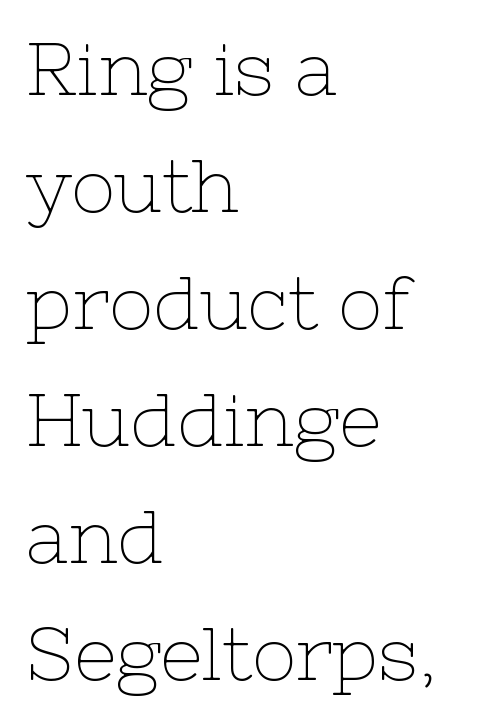
{"serif": "yes", "italic": "no", "bold": "no", "weight": "thin", "width": "normal", "stroke_contrast": "low", "x_height": "medium", "monospaced": "no", "underline": "no", "align": "left", "line_spacing": "normal", "line_spacing_ratio": 1.58, "letter_spacing": "normal", "letter_spacing_em": 0.0, "glyph_px": 74}
